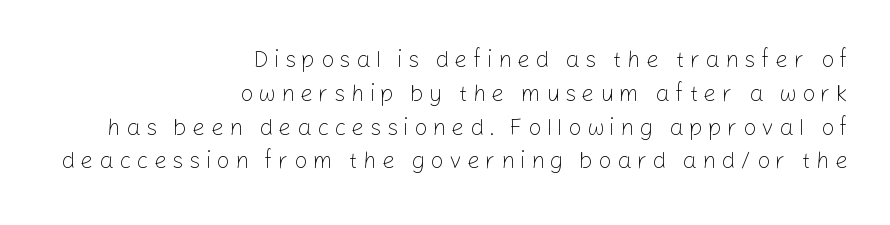
Q: Is the text bold? A: No.
Q: Is the text italic (slanted)? A: No, it is upright.
Q: Is the text underlined? A: No.
Q: How is the paragraph aligned? A: Right-aligned.
Q: Is the spacing between letters normal or unusually wide? A: Unusually wide.
Q: Is the spacing between lines tight, normal or loose? A: Normal.
